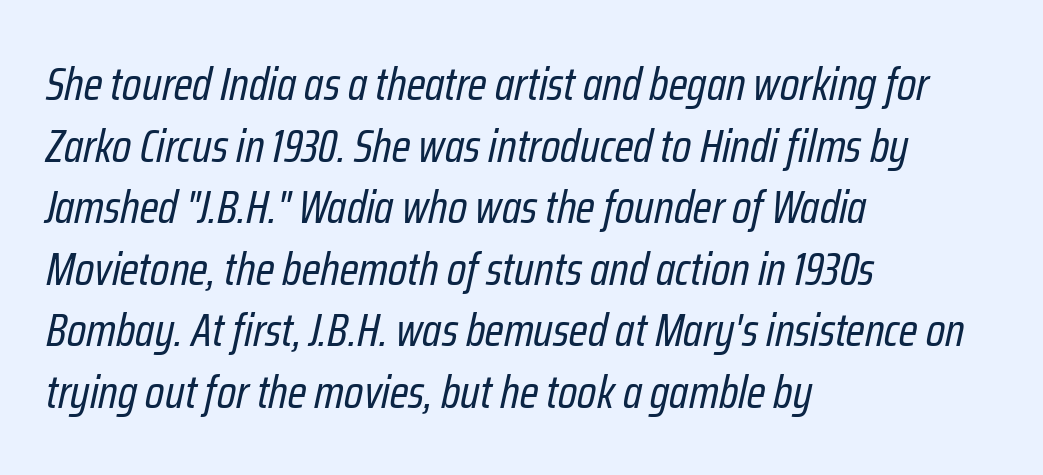
Tracking here is standard; glyphs follow each other at the usual distance. The rendering uses a moderate line-height, typical for paragraphs. This is oblique type, the kind used for emphasis or titles. Check under the words: just untouched page. The rendering uses natural spacing where letterforms have individual widths.
